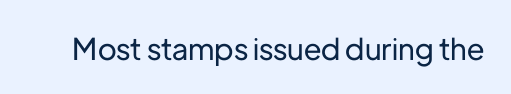
The image shows 30 px sans-serif type, upright; set normal letter spacing, not underlined; low stroke contrast and a medium x-height.
